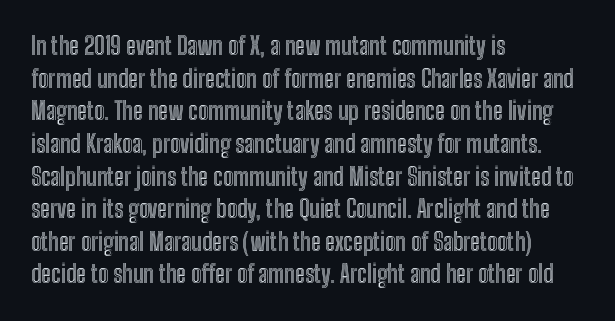
Q: Is the text italic (slanted)? A: No, it is upright.
Q: Is the text underlined? A: No.
Q: How is the paragraph aligned? A: Left-aligned.
Q: Is the spacing between letters normal or unusually wide? A: Normal.
Q: Is the spacing between lines tight, normal or loose? A: Normal.
